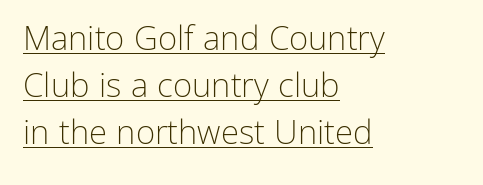
{"serif": "no", "italic": "no", "bold": "no", "weight": "light", "width": "normal", "stroke_contrast": "low", "x_height": "medium", "monospaced": "no", "underline": "yes", "align": "left", "line_spacing": "normal", "line_spacing_ratio": 1.42, "letter_spacing": "normal", "letter_spacing_em": 0.0, "glyph_px": 33}
